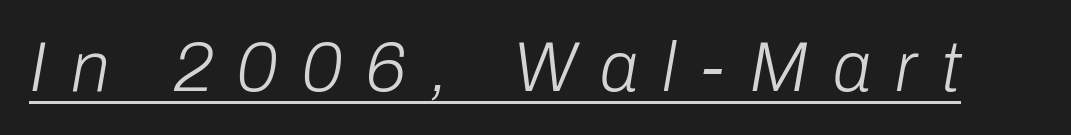
{"italic": "yes", "lean": "right", "slant_degrees": 10, "bold": "no", "weight": "light", "width": "normal", "stroke_contrast": "low", "x_height": "medium", "monospaced": "no", "underline": "yes", "letter_spacing": "wide", "letter_spacing_em": 0.35, "glyph_px": 70}
